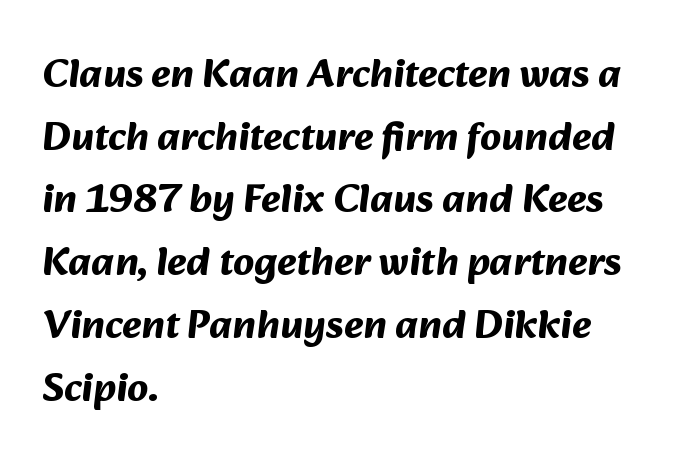
{"serif": "no", "bold": "yes", "weight": "bold", "width": "normal", "stroke_contrast": "medium", "x_height": "medium", "monospaced": "no", "underline": "no", "align": "left", "line_spacing": "normal", "line_spacing_ratio": 1.53, "letter_spacing": "normal", "letter_spacing_em": 0.0, "glyph_px": 41}
